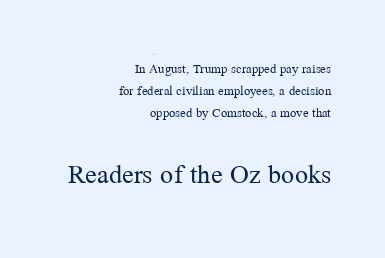
Q: Is the text bold? A: No.
Q: Is the text italic (slanted)? A: No, it is upright.
Q: Is the typeface a serif or a sans-serif typeface? A: Serif.
Q: Is the text underlined? A: No.
Q: How is the paragraph aligned? A: Right-aligned.
Q: Is the spacing between letters normal or unusually wide? A: Normal.
Q: Is the spacing between lines tight, normal or loose? A: Normal.
Q: Which block of text is set in a larger size, the first (top) or the second (bottom)? A: The second (bottom) one.
Q: Width (condensed, normal, or wide)? A: Normal.
Q: Stroke contrast? A: Medium.
Q: x-height? A: Medium.
Q: Monospaced? A: No.
